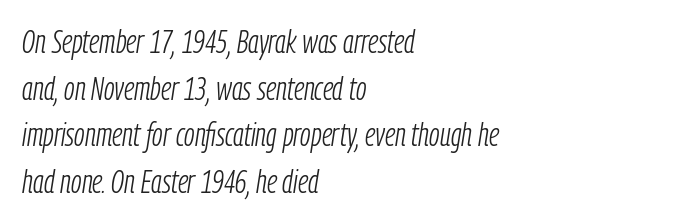
The image shows 32 px light, condensed type, italic (leaning right); set left-aligned, normal line spacing (1.46x), normal letter spacing, not underlined; low stroke contrast and a medium x-height.
